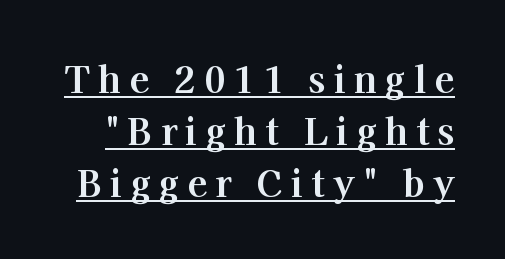
The image shows 36 px bold serif type, upright; set normal line spacing (1.44x), unusually wide letter spacing (+0.23 em), underlined; high stroke contrast and a medium x-height.
